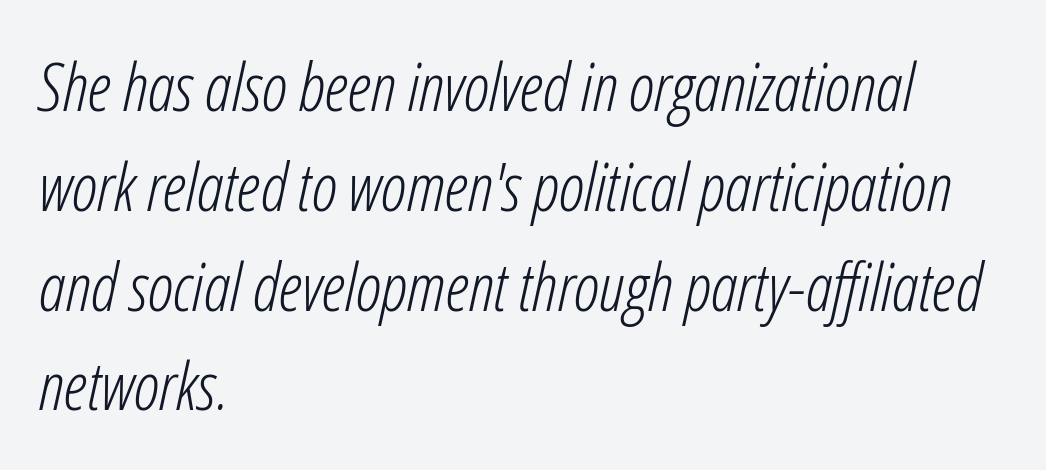
{"italic": "yes", "lean": "right", "slant_degrees": 12, "bold": "no", "weight": "light", "width": "condensed", "stroke_contrast": "low", "x_height": "medium", "monospaced": "no", "underline": "no", "align": "left", "line_spacing": "normal", "line_spacing_ratio": 1.49, "letter_spacing": "normal", "letter_spacing_em": 0.0, "glyph_px": 67}
